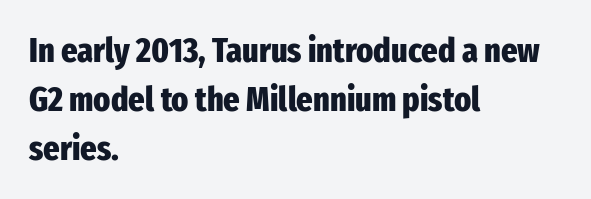
The image shows 35 px heavy, condensed sans-serif type, upright; set left-aligned, normal line spacing (1.4x), normal letter spacing, not underlined; low stroke contrast and a medium x-height.
